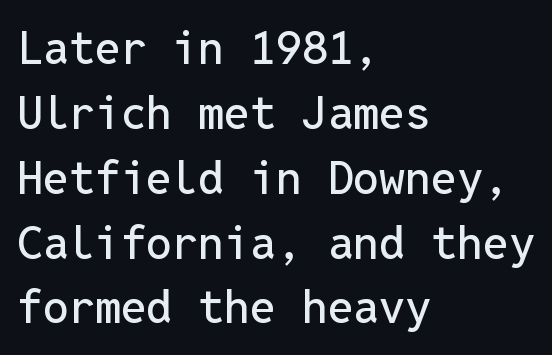
Q: Is the text italic (slanted)? A: No, it is upright.
Q: Is the typeface a serif or a sans-serif typeface? A: Sans-serif.
Q: Is the text underlined? A: No.
Q: How is the paragraph aligned? A: Left-aligned.
Q: Is the spacing between letters normal or unusually wide? A: Normal.
Q: Is the spacing between lines tight, normal or loose? A: Normal.
Q: Width (condensed, normal, or wide)? A: Normal.
Q: Stroke contrast? A: Low.
Q: x-height? A: Medium.
Q: Monospaced? A: Yes.
